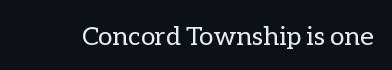
{"italic": "no", "bold": "no", "underline": "no", "letter_spacing": "normal", "letter_spacing_em": 0.0, "glyph_px": 26}
